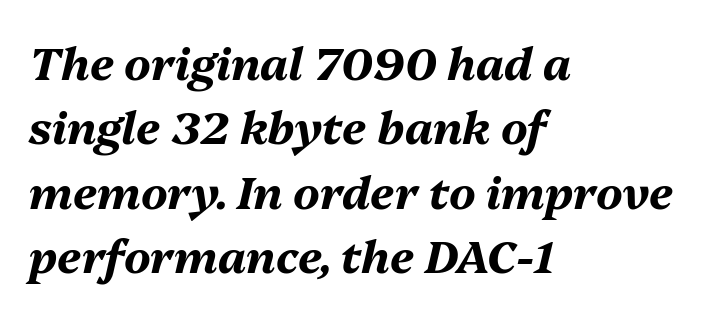
The image shows 45 px bold type, italic (leaning right); set left-aligned, normal line spacing (1.43x), normal letter spacing, not underlined; medium stroke contrast and a medium x-height.
